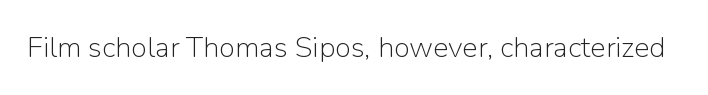
Q: Is the text bold? A: No.
Q: Is the text italic (slanted)? A: No, it is upright.
Q: Is the typeface a serif or a sans-serif typeface? A: Sans-serif.
Q: Is the text underlined? A: No.
Q: Is the spacing between letters normal or unusually wide? A: Normal.
Q: Width (condensed, normal, or wide)? A: Normal.
Q: Stroke contrast? A: Low.
Q: x-height? A: Medium.
Q: Monospaced? A: No.
